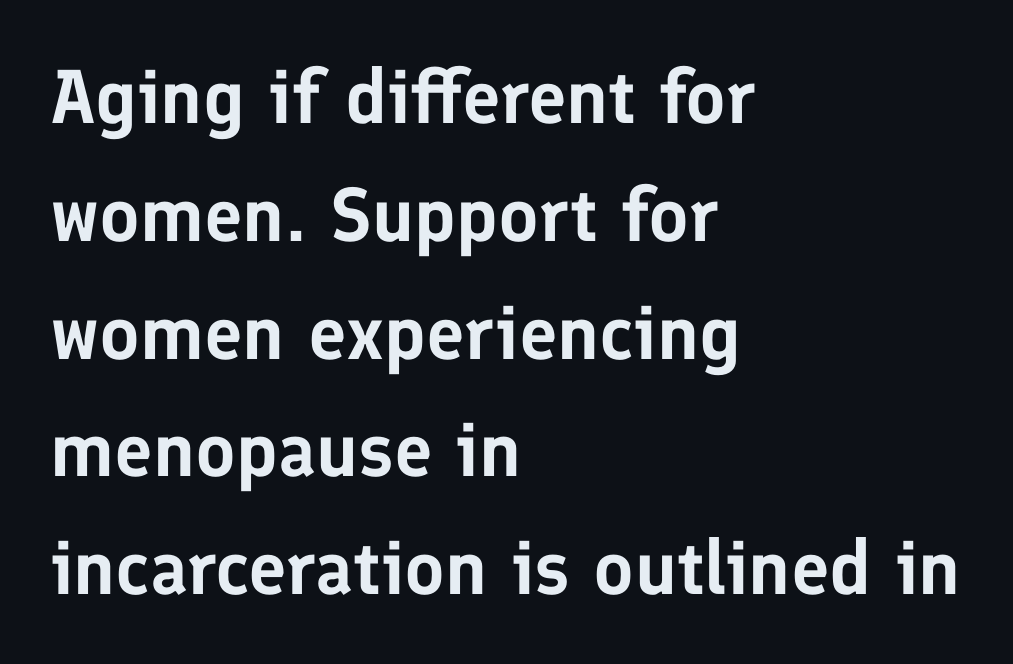
{"serif": "no", "italic": "no", "width": "normal", "stroke_contrast": "low", "x_height": "medium", "monospaced": "no", "underline": "no", "align": "left", "line_spacing": "normal", "line_spacing_ratio": 1.55, "letter_spacing": "normal", "letter_spacing_em": 0.0, "glyph_px": 76}
